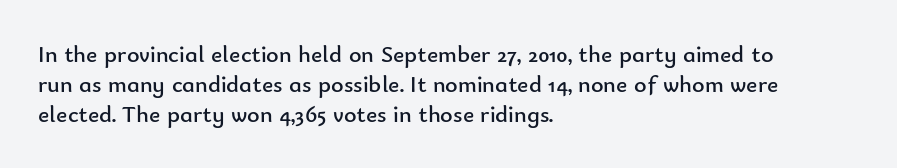
The image shows 24 px text type, upright; set left-aligned, normal line spacing (1.26x), normal letter spacing, not underlined.
